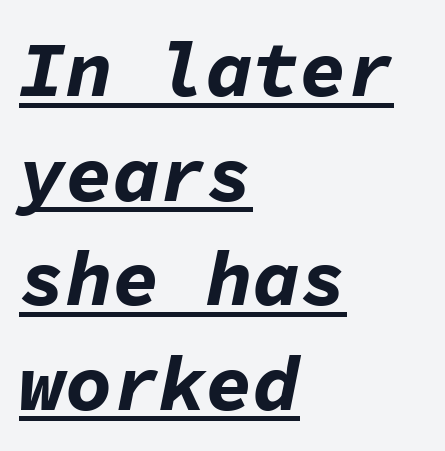
Q: Is the text bold? A: Yes.
Q: Is the text italic (slanted)? A: Yes, it leans right by about 11 degrees.
Q: Is the text underlined? A: Yes.
Q: How is the paragraph aligned? A: Left-aligned.
Q: Is the spacing between letters normal or unusually wide? A: Normal.
Q: Is the spacing between lines tight, normal or loose? A: Normal.
Q: Width (condensed, normal, or wide)? A: Normal.
Q: Stroke contrast? A: Low.
Q: x-height? A: Medium.
Q: Monospaced? A: Yes.
